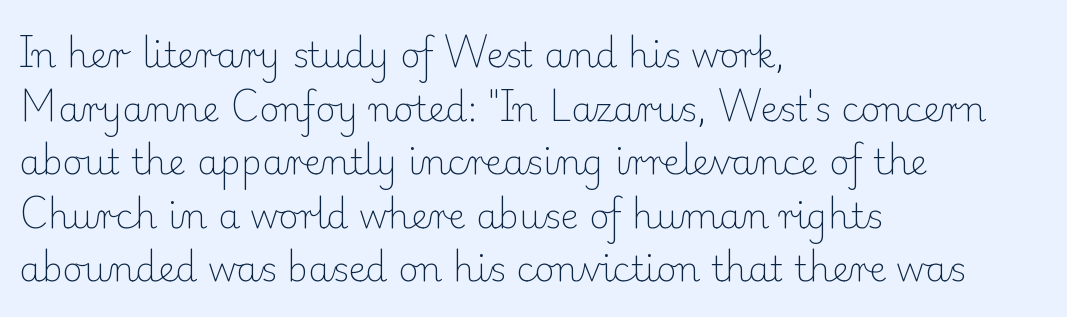
The image shows 35 px light serif type, upright; set left-aligned, normal line spacing (1.53x), normal letter spacing, not underlined; low stroke contrast and a small x-height.
